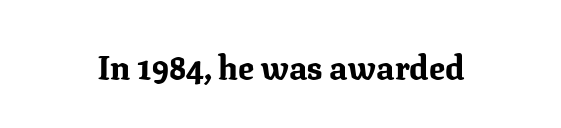
The image shows 33 px bold serif type, upright; set normal letter spacing, not underlined; medium stroke contrast and a medium x-height.
